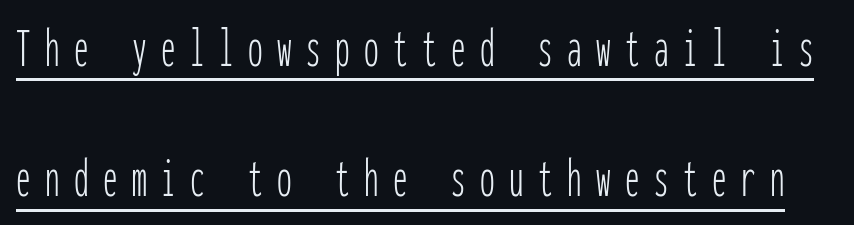
Q: Is the text bold? A: No.
Q: Is the text italic (slanted)? A: No, it is upright.
Q: Is the typeface a serif or a sans-serif typeface? A: Sans-serif.
Q: Is the text underlined? A: Yes.
Q: Is the spacing between letters normal or unusually wide? A: Unusually wide.
Q: Is the spacing between lines tight, normal or loose? A: Loose.
Q: Width (condensed, normal, or wide)? A: Condensed.
Q: Stroke contrast? A: Low.
Q: x-height? A: Medium.
Q: Monospaced? A: Yes.
